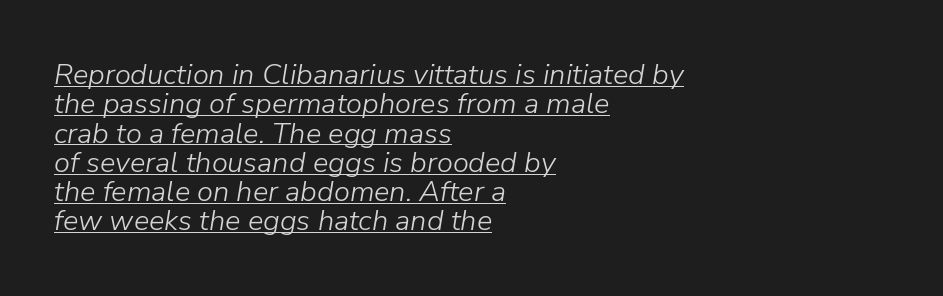
Q: Is the text bold? A: No.
Q: Is the text italic (slanted)? A: Yes, it leans right by about 9 degrees.
Q: Is the text underlined? A: Yes.
Q: How is the paragraph aligned? A: Left-aligned.
Q: Is the spacing between letters normal or unusually wide? A: Normal.
Q: Is the spacing between lines tight, normal or loose? A: Tight.
Q: Width (condensed, normal, or wide)? A: Normal.
Q: Stroke contrast? A: Low.
Q: x-height? A: Medium.
Q: Monospaced? A: No.
